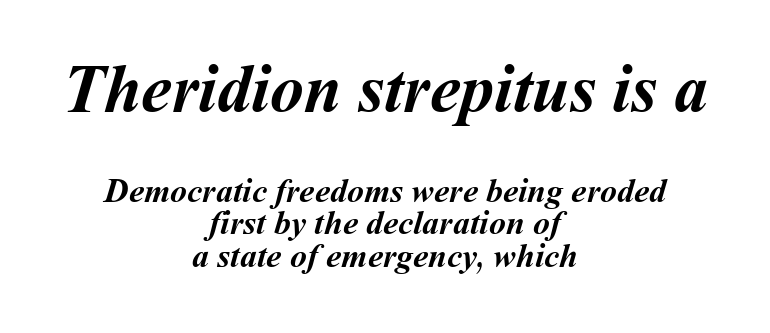
Inter-character spacing is left at the font's built-in metrics. How heavy is the stroke? Heavy — this is a bold. The space between consecutive lines is stingy. The paragraph shown floats in the horizontal middle. The letters advance in unequal steps, a hallmark of proportional type.
